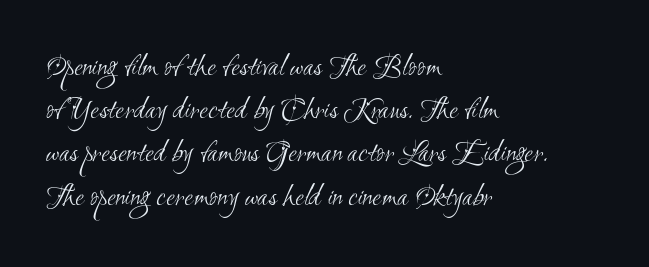
Students, note that the glyphs here touch the page at normal intervals. Is the block centered? No — it sits flush against the left margin. This sample has the flowing, uneven cadence of proportional lettering. No heavy texture on the line: the type isn't bold.
